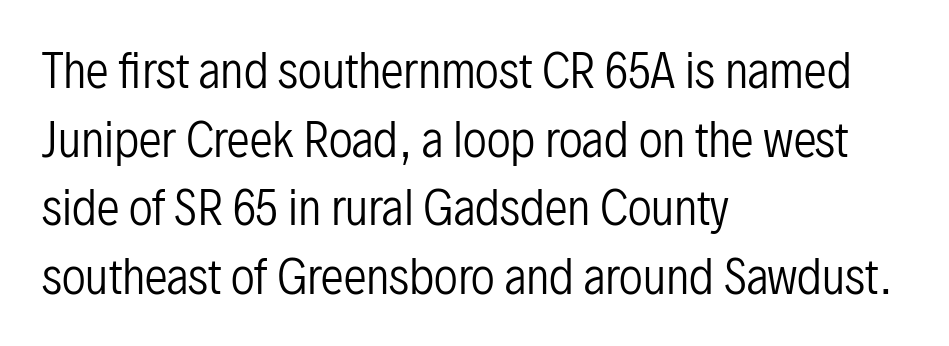
The image shows 46 px regular-weight, condensed sans-serif type, upright; set left-aligned, normal line spacing (1.49x), normal letter spacing, not underlined; low stroke contrast and a medium x-height.
